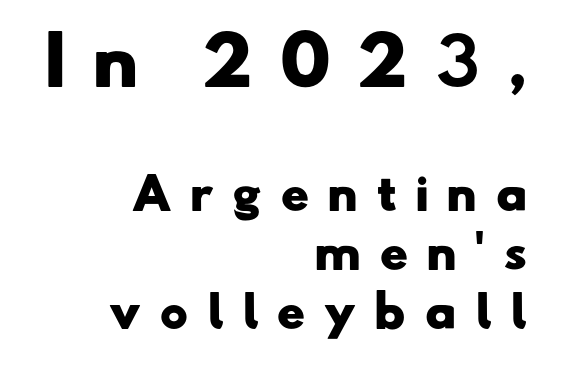
Every letter is thick-stroked: bold, no question. Check the space under the baseline: it is left empty. This rendering employs a face without finishing strokes, i.e., a sans-serif. The designer gave the opening block more size than the closing block.
